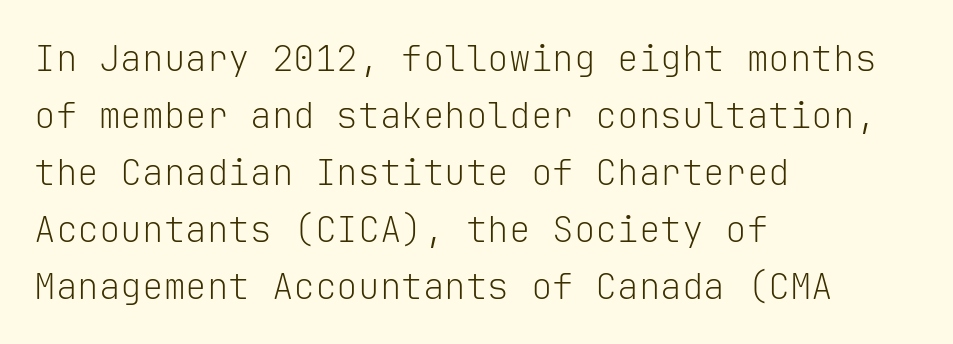
The image shows 36 px light sans-serif type, upright, monospaced; set left-aligned, normal line spacing (1.58x), normal letter spacing, not underlined; low stroke contrast and a medium x-height.
